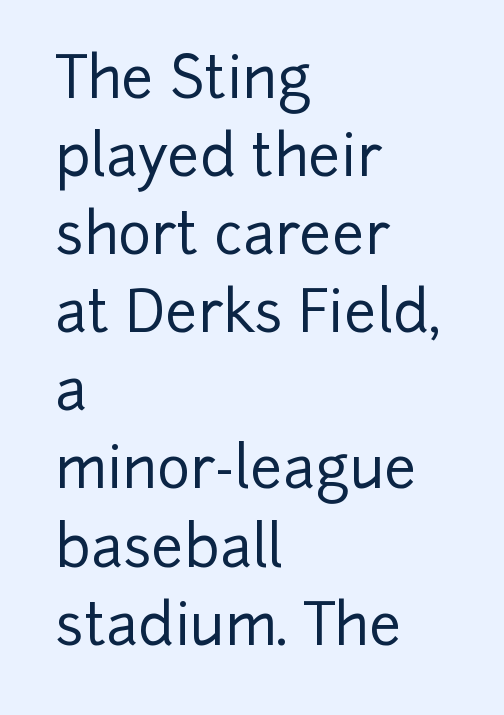
Q: Is the text italic (slanted)? A: No, it is upright.
Q: Is the typeface a serif or a sans-serif typeface? A: Sans-serif.
Q: Is the text underlined? A: No.
Q: How is the paragraph aligned? A: Left-aligned.
Q: Is the spacing between letters normal or unusually wide? A: Normal.
Q: Is the spacing between lines tight, normal or loose? A: Normal.
Q: Width (condensed, normal, or wide)? A: Normal.
Q: Stroke contrast? A: Low.
Q: x-height? A: Medium.
Q: Monospaced? A: No.
